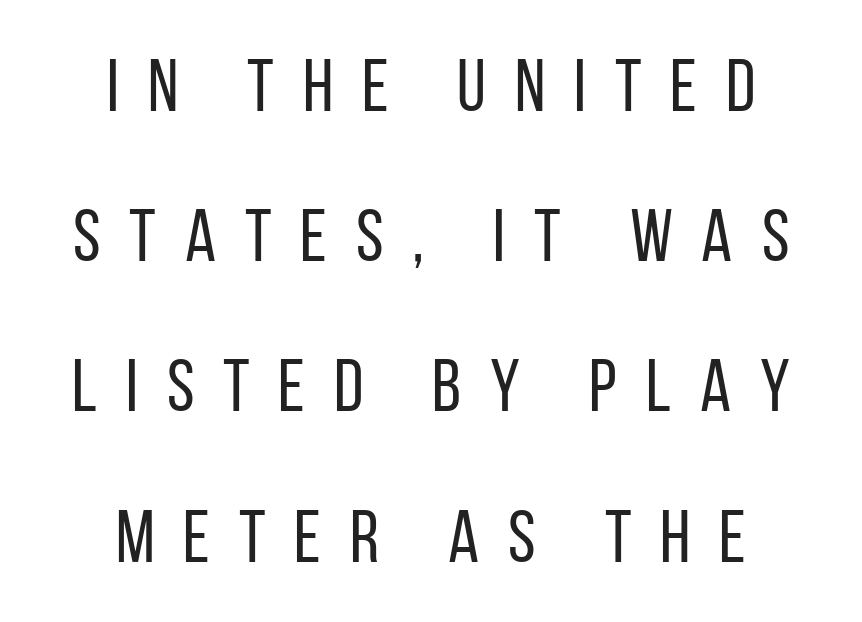
Q: Is the text bold? A: No.
Q: Is the text italic (slanted)? A: No, it is upright.
Q: Is the typeface a serif or a sans-serif typeface? A: Sans-serif.
Q: Is the text underlined? A: No.
Q: How is the paragraph aligned? A: Centered.
Q: Is the spacing between letters normal or unusually wide? A: Unusually wide.
Q: Is the spacing between lines tight, normal or loose? A: Loose.
Q: Width (condensed, normal, or wide)? A: Condensed.
Q: Stroke contrast? A: Low.
Q: x-height? A: Large.
Q: Monospaced? A: No.
